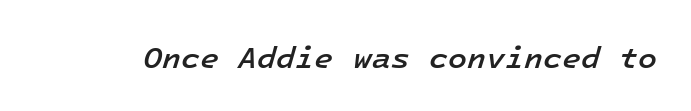
The zone under the glyphs is completely vacant. Quick note: italic. The rendering uses typewriter-style spacing with identical character cells. Glyph-to-glyph distance matches everyday printed text.
